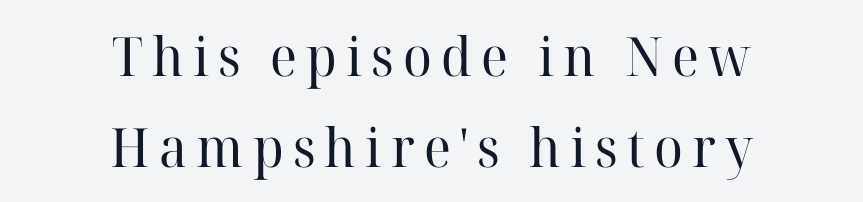
Q: Is the text bold? A: No.
Q: Is the text italic (slanted)? A: No, it is upright.
Q: Is the typeface a serif or a sans-serif typeface? A: Serif.
Q: Is the text underlined? A: No.
Q: How is the paragraph aligned? A: Centered.
Q: Is the spacing between lines tight, normal or loose? A: Normal.
Q: Width (condensed, normal, or wide)? A: Normal.
Q: Stroke contrast? A: High.
Q: x-height? A: Medium.
Q: Monospaced? A: No.
